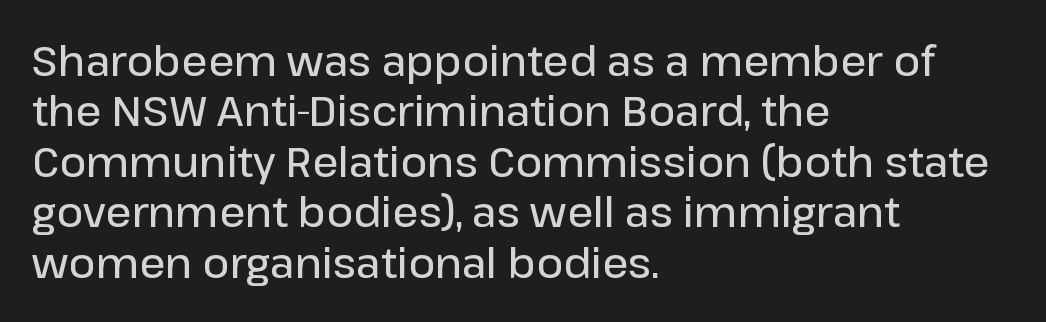
Varying glyph widths throughout — classic text-font behaviour. A somewhat darkened texture: the type is semibold rather than bold. Underlining? Definitely not there. Posture: straight, roman, zero tilt. Casual observation: everything's shoved over to the left.
